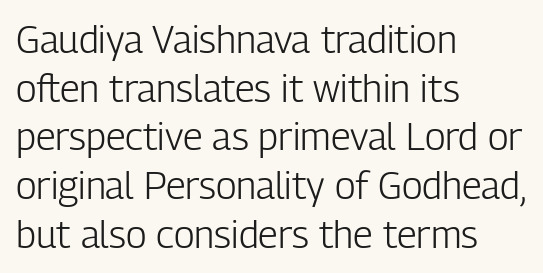
Q: Is the text bold? A: No.
Q: Is the text italic (slanted)? A: No, it is upright.
Q: Is the typeface a serif or a sans-serif typeface? A: Sans-serif.
Q: Is the text underlined? A: No.
Q: How is the paragraph aligned? A: Left-aligned.
Q: Is the spacing between letters normal or unusually wide? A: Normal.
Q: Is the spacing between lines tight, normal or loose? A: Normal.
Q: Width (condensed, normal, or wide)? A: Condensed.
Q: Stroke contrast? A: Low.
Q: x-height? A: Medium.
Q: Monospaced? A: No.
